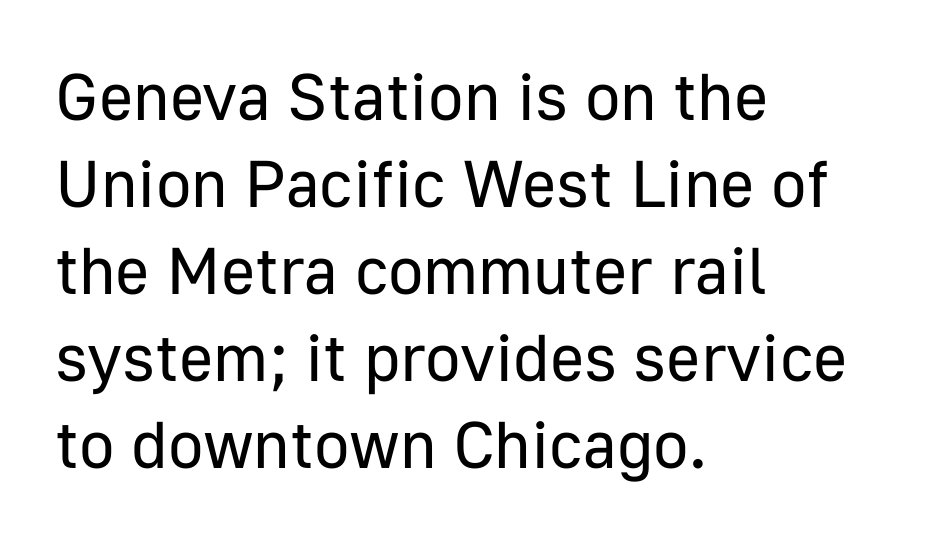
Quick note: underline off. In terms of letterspacing, this is plain default setting. Note the varied advance widths — an 'i' is clearly narrower than an 'm'. If you drew a line through each stem, it would be perfectly vertical. Horizontal bands of white between lines are of average thickness.
